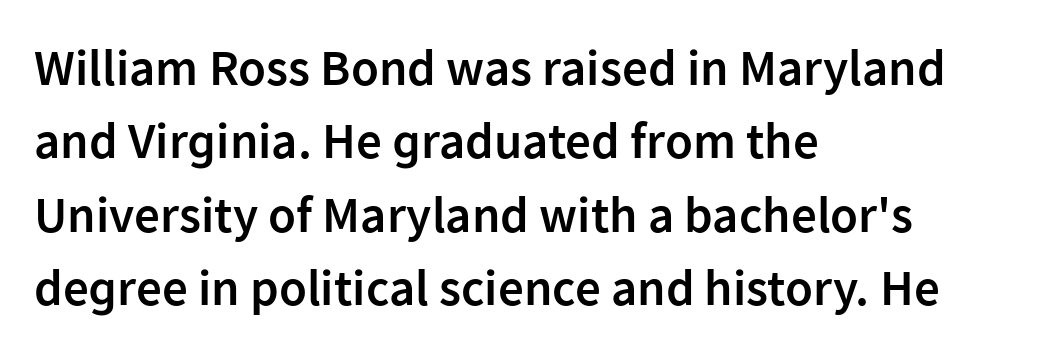
Q: Is the text bold? A: Semi-bold.
Q: Is the text italic (slanted)? A: No, it is upright.
Q: Is the typeface a serif or a sans-serif typeface? A: Sans-serif.
Q: Is the text underlined? A: No.
Q: How is the paragraph aligned? A: Left-aligned.
Q: Is the spacing between letters normal or unusually wide? A: Normal.
Q: Is the spacing between lines tight, normal or loose? A: Normal.
Q: Width (condensed, normal, or wide)? A: Normal.
Q: Stroke contrast? A: Low.
Q: x-height? A: Medium.
Q: Monospaced? A: No.
